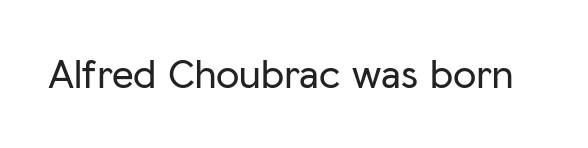
Q: Is the text italic (slanted)? A: No, it is upright.
Q: Is the typeface a serif or a sans-serif typeface? A: Sans-serif.
Q: Is the text underlined? A: No.
Q: Is the spacing between letters normal or unusually wide? A: Normal.
Q: Width (condensed, normal, or wide)? A: Normal.
Q: Stroke contrast? A: Low.
Q: x-height? A: Medium.
Q: Monospaced? A: No.
